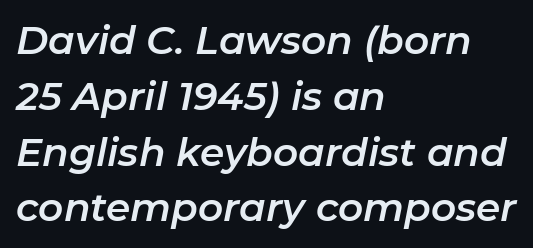
The image shows 39 px text type, italic (leaning right); set left-aligned, normal line spacing (1.43x), normal letter spacing, not underlined; low stroke contrast and a medium x-height.
